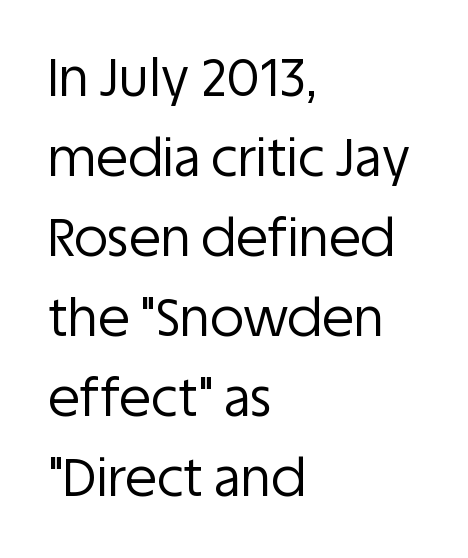
The image shows 52 px regular-weight sans-serif type, upright; set left-aligned, normal line spacing (1.54x), normal letter spacing, not underlined; low stroke contrast and a large x-height.
